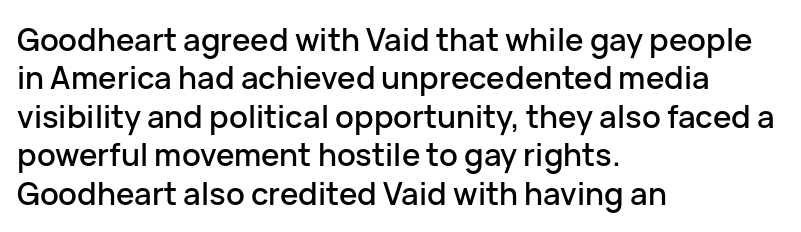
Q: Is the text italic (slanted)? A: No, it is upright.
Q: Is the typeface a serif or a sans-serif typeface? A: Sans-serif.
Q: Is the text underlined? A: No.
Q: How is the paragraph aligned? A: Left-aligned.
Q: Is the spacing between letters normal or unusually wide? A: Normal.
Q: Width (condensed, normal, or wide)? A: Normal.
Q: Stroke contrast? A: Low.
Q: x-height? A: Medium.
Q: Monospaced? A: No.
